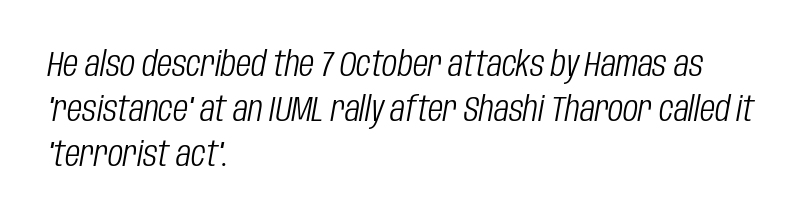
Q: Is the text bold? A: No.
Q: Is the text italic (slanted)? A: Yes, it leans right by about 10 degrees.
Q: Is the text underlined? A: No.
Q: How is the paragraph aligned? A: Left-aligned.
Q: Is the spacing between letters normal or unusually wide? A: Normal.
Q: Is the spacing between lines tight, normal or loose? A: Normal.
Q: Width (condensed, normal, or wide)? A: Condensed.
Q: Stroke contrast? A: Low.
Q: x-height? A: Large.
Q: Monospaced? A: No.
